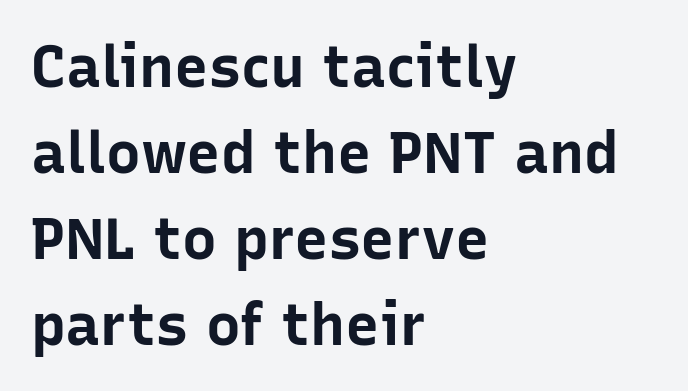
Q: Is the text bold? A: Yes.
Q: Is the text italic (slanted)? A: No, it is upright.
Q: Is the typeface a serif or a sans-serif typeface? A: Sans-serif.
Q: Is the text underlined? A: No.
Q: How is the paragraph aligned? A: Left-aligned.
Q: Is the spacing between letters normal or unusually wide? A: Normal.
Q: Is the spacing between lines tight, normal or loose? A: Normal.
Q: Width (condensed, normal, or wide)? A: Normal.
Q: Stroke contrast? A: Low.
Q: x-height? A: Medium.
Q: Monospaced? A: No.
